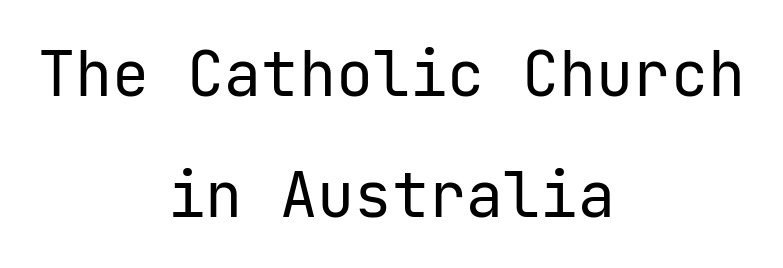
The image shows 62 px regular-weight sans-serif type, upright; set centered, loose line spacing (1.95x), normal letter spacing, not underlined; low stroke contrast and a medium x-height.
